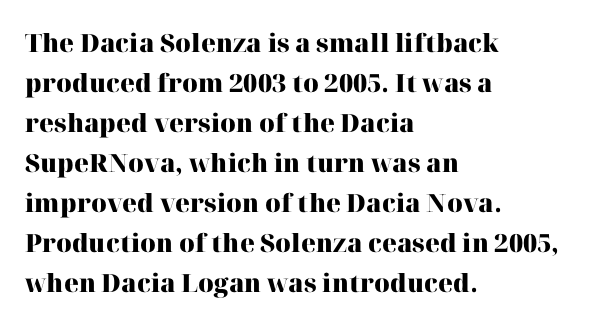
Tracking value appears to be zero — textbook default spacing. The text block is weighted toward the left margin, trailing off unevenly rightward. Posture: straight, roman, zero tilt. Regarding leading, the lines here are spaced in the standard way. Honestly, there is no underline to notice here at all. Thick stems and heavy bowls — unmistakably bold.
